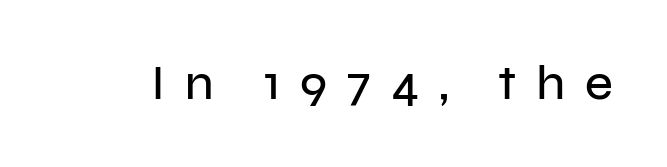
The image shows 48 px sans-serif type, upright; set unusually wide letter spacing (+0.41 em), not underlined; low stroke contrast and a medium x-height.
